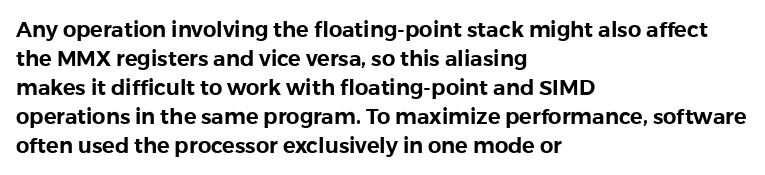
Does the leading feel generous? No, just average. Nobody touched the tracking dial on this one. This is the regular roman posture of the typeface. Visually the block forms a straight wall on the left and a jagged coastline on the right.
